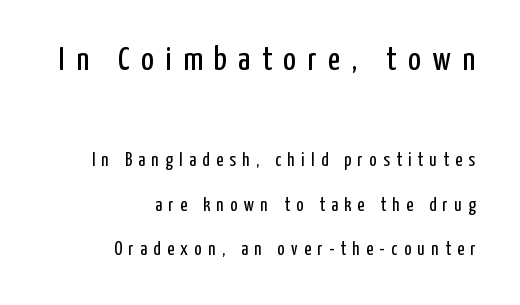
{"serif": "no", "italic": "no", "bold": "no", "weight": "regular", "width": "condensed", "stroke_contrast": "low", "x_height": "medium", "monospaced": "no", "underline": "no", "align": "right", "line_spacing": "loose", "line_spacing_ratio": 2.35, "letter_spacing": "wide", "letter_spacing_em": 0.34, "larger_block": "first", "size_ratio": 1.79, "glyph_px": 34}
